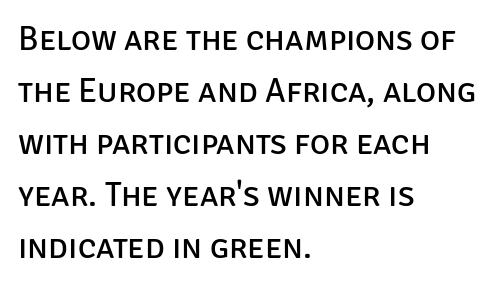
The image shows 34 px regular-weight sans-serif type, upright; set left-aligned, normal line spacing (1.53x), normal letter spacing, not underlined; low stroke contrast and a large x-height.
